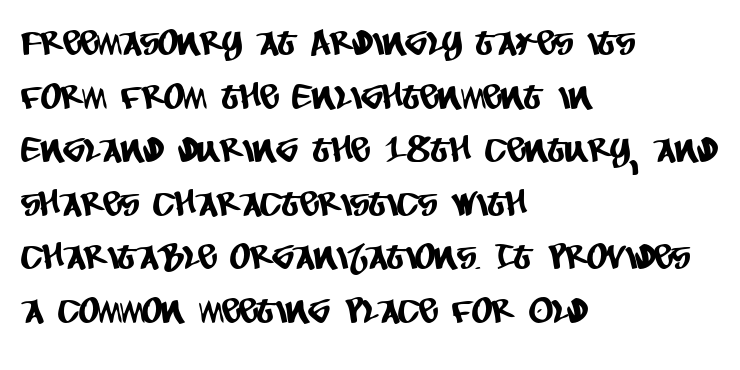
Regular leading. Between one letter and the next there's only the usual sliver of space. Unmarked baselines from the first word to the last. Spacing verdict: proportional, widths tailored to each character. What kind of face is this? One without serifs — a sans.
